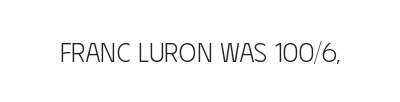
{"italic": "no", "bold": "no", "underline": "no", "letter_spacing": "normal", "letter_spacing_em": 0.0, "glyph_px": 27}
